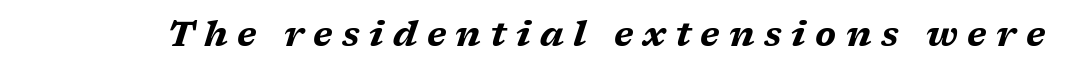
{"italic": "yes", "lean": "right", "slant_degrees": 17, "bold": "yes", "weight": "bold", "width": "wide", "stroke_contrast": "medium", "x_height": "medium", "monospaced": "no", "underline": "no", "letter_spacing": "wide", "letter_spacing_em": 0.27, "glyph_px": 35}
